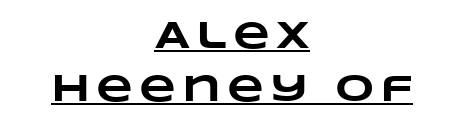
Q: Is the text bold? A: Yes.
Q: Is the text underlined? A: Yes.
Q: How is the paragraph aligned? A: Centered.
Q: Is the spacing between lines tight, normal or loose? A: Normal.
Q: Width (condensed, normal, or wide)? A: Wide.
Q: Stroke contrast? A: Low.
Q: x-height? A: Large.
Q: Monospaced? A: No.
